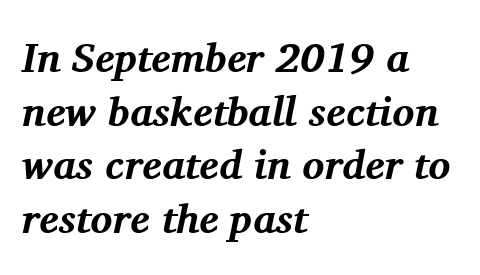
Tall strokes in this sample are angled rather than plumb. If you measured baseline to baseline, you'd find a middling distance. Characters follow at the spacing the type designer built in. Weight check: bold — yes, fully. The letters advance in unequal steps, a hallmark of proportional type. No word sits above an underline.
